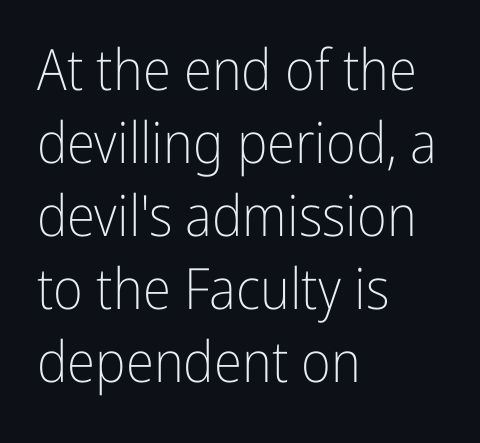
Q: Is the text bold? A: No.
Q: Is the text italic (slanted)? A: No, it is upright.
Q: Is the typeface a serif or a sans-serif typeface? A: Sans-serif.
Q: Is the text underlined? A: No.
Q: How is the paragraph aligned? A: Left-aligned.
Q: Is the spacing between letters normal or unusually wide? A: Normal.
Q: Is the spacing between lines tight, normal or loose? A: Normal.
Q: Width (condensed, normal, or wide)? A: Condensed.
Q: Stroke contrast? A: Low.
Q: x-height? A: Medium.
Q: Monospaced? A: No.
